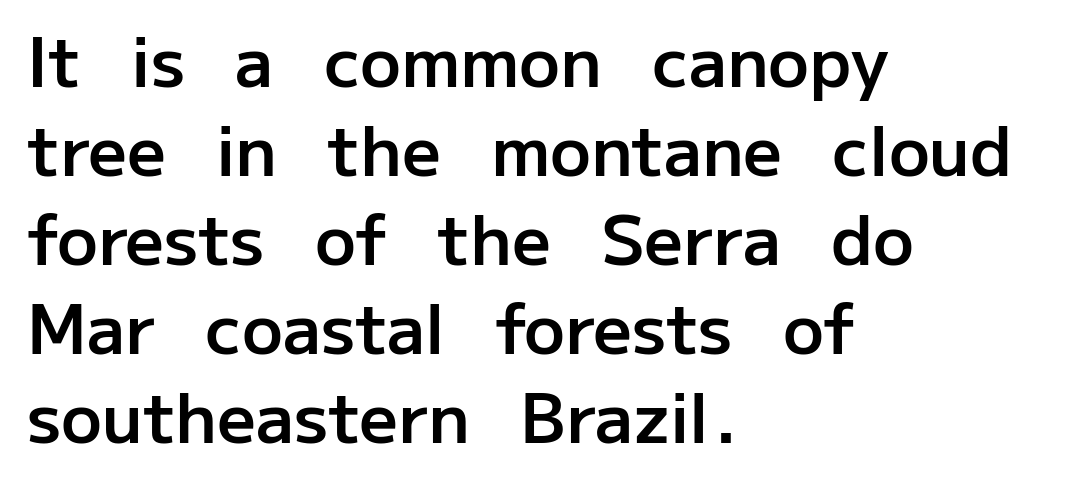
The image shows 68 px semibold sans-serif type, upright; set left-aligned, normal line spacing (1.31x), normal letter spacing, not underlined; low stroke contrast and a medium x-height.
